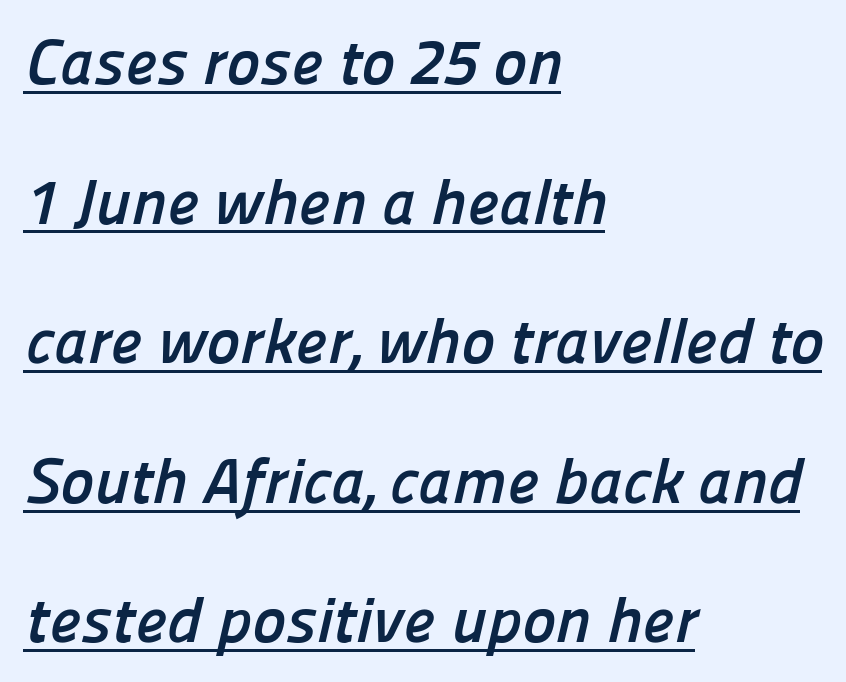
This rendering features underlined lettering. Notice how the passage keeps a crisp vertical edge on the left only. Proportional: the letters do not fall into vertical columns. No extra tracking has been applied to these lines.
